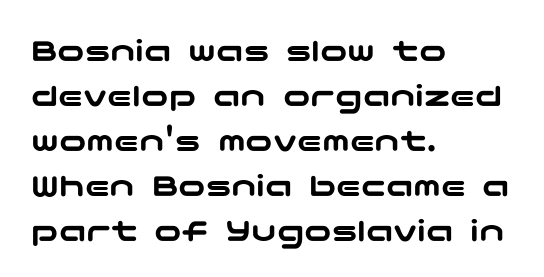
{"serif": "no", "italic": "no", "width": "wide", "stroke_contrast": "low", "x_height": "medium", "underline": "no", "align": "left", "line_spacing": "normal", "line_spacing_ratio": 1.32, "letter_spacing": "normal", "letter_spacing_em": 0.0, "glyph_px": 34}
